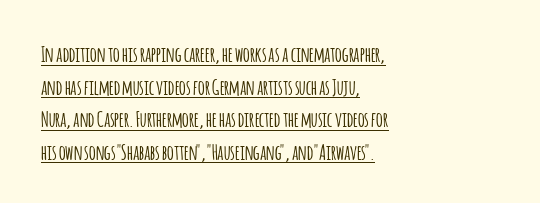
The image shows 21 px text type, upright; set left-aligned, normal line spacing (1.55x), normal letter spacing, underlined.
